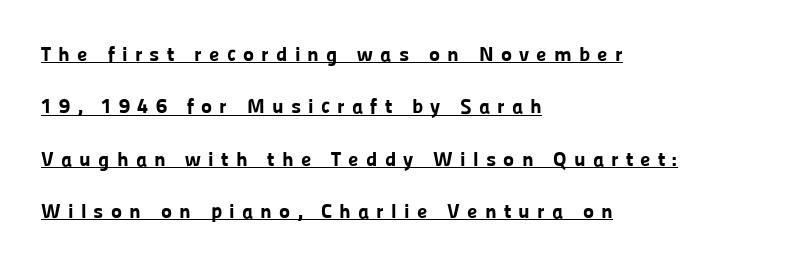
The image shows 21 px bold type, upright; set left-aligned, loose line spacing (2.49x), unusually wide letter spacing (+0.34 em), underlined.
